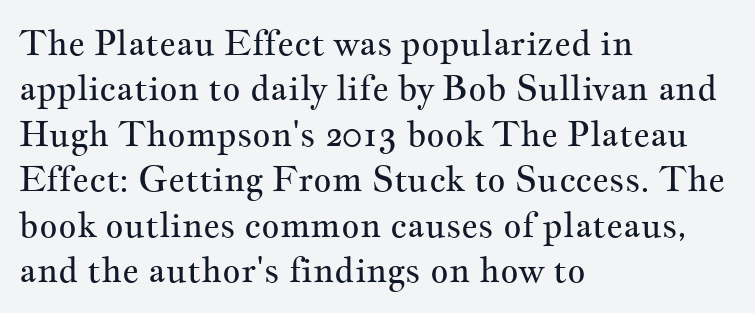
{"serif": "yes", "italic": "no", "bold": "no", "weight": "regular", "width": "wide", "stroke_contrast": "medium", "x_height": "small", "monospaced": "no", "underline": "no", "align": "left", "line_spacing": "normal", "line_spacing_ratio": 1.3, "letter_spacing": "normal", "letter_spacing_em": 0.0, "glyph_px": 35}
